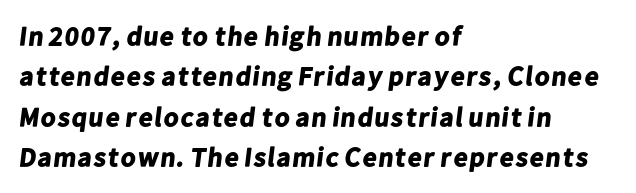
Characters follow at the spacing the type designer built in. The glyphs have the mass of a bold cut. Compared with typical paragraphs, the rows here are spaced about the same. Letters rest on an invisible, unmarked baseline. Short and long lines alike share a common starting point at left.
